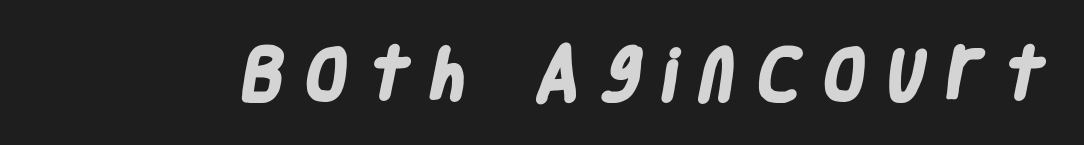
Q: Is the text bold? A: Yes.
Q: Is the typeface a serif or a sans-serif typeface? A: Sans-serif.
Q: Is the text underlined? A: No.
Q: Is the spacing between letters normal or unusually wide? A: Unusually wide.
Q: Width (condensed, normal, or wide)? A: Condensed.
Q: Stroke contrast? A: Low.
Q: x-height? A: Large.
Q: Monospaced? A: No.
